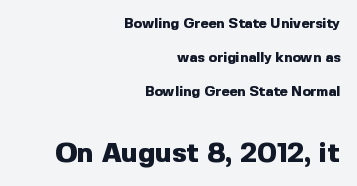
Q: Is the text bold? A: Yes.
Q: Is the text italic (slanted)? A: No, it is upright.
Q: Is the typeface a serif or a sans-serif typeface? A: Sans-serif.
Q: Is the text underlined? A: No.
Q: How is the paragraph aligned? A: Right-aligned.
Q: Is the spacing between letters normal or unusually wide? A: Normal.
Q: Is the spacing between lines tight, normal or loose? A: Loose.
Q: Which block of text is set in a larger size, the first (top) or the second (bottom)? A: The second (bottom) one.
Q: Width (condensed, normal, or wide)? A: Normal.
Q: x-height? A: Medium.
Q: Monospaced? A: No.
